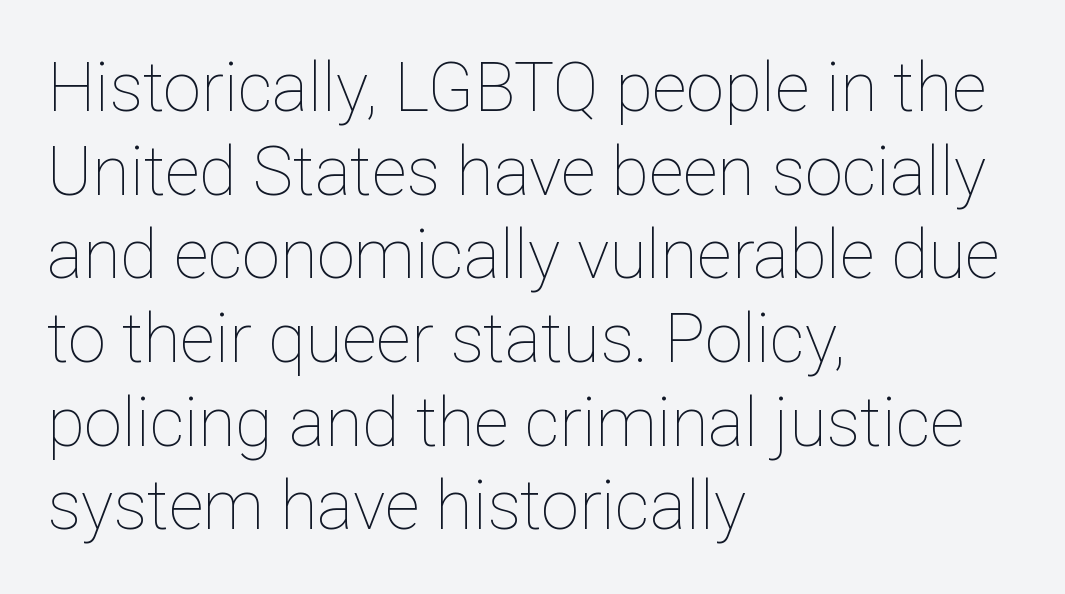
{"italic": "no", "bold": "no", "weight": "thin", "width": "normal", "stroke_contrast": "low", "x_height": "medium", "monospaced": "no", "underline": "no", "align": "left", "line_spacing_ratio": 1.23, "letter_spacing": "normal", "letter_spacing_em": 0.0, "glyph_px": 68}
